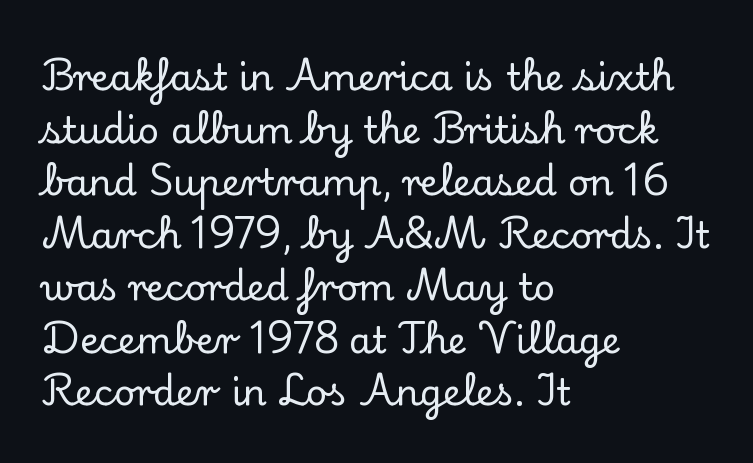
{"serif": "yes", "italic": "no", "width": "normal", "stroke_contrast": "low", "x_height": "small", "monospaced": "no", "underline": "no", "align": "left", "line_spacing": "normal", "line_spacing_ratio": 1.42, "letter_spacing": "normal", "letter_spacing_em": 0.0, "glyph_px": 37}
